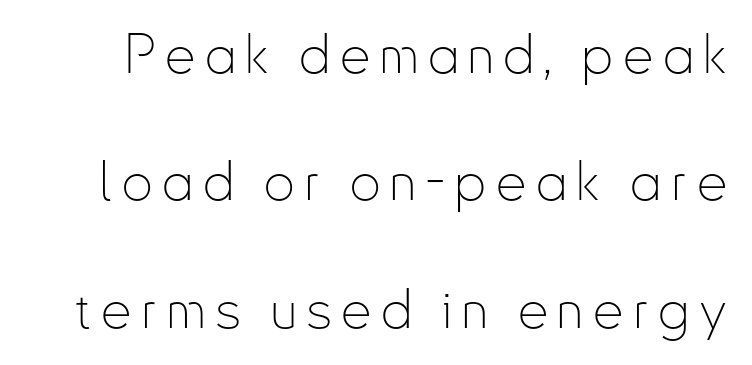
{"serif": "no", "italic": "no", "bold": "no", "weight": "thin", "width": "condensed", "stroke_contrast": "low", "x_height": "small", "monospaced": "no", "underline": "no", "line_spacing": "loose", "line_spacing_ratio": 2.36, "glyph_px": 54}
